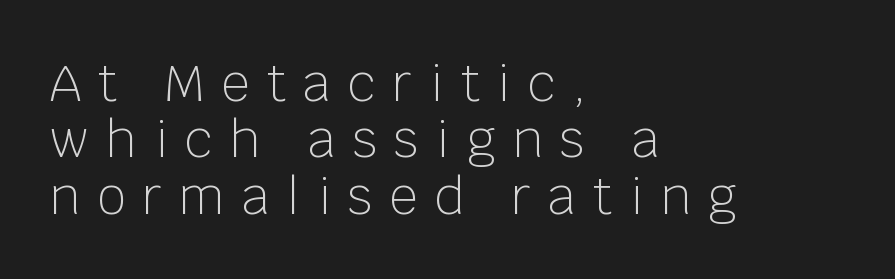
The face used here is a sans, in the tradition of grotesques and geometrics. Compared with a typical body face, this is equally light or lighter still. The letters advance in unequal steps, a hallmark of proportional type. Clear beneath every line of the passage. The line texture is sparse and dotted thanks to wide tracking.
